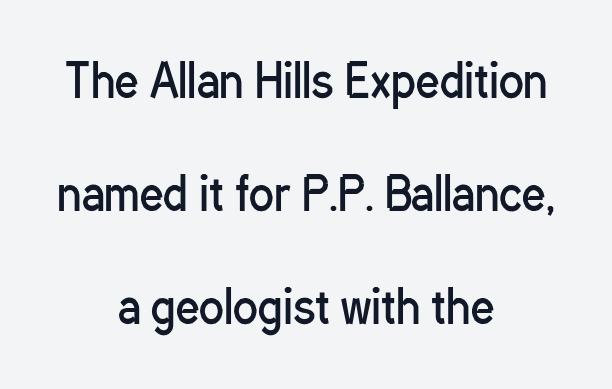
Q: Is the text bold? A: No.
Q: Is the text italic (slanted)? A: No, it is upright.
Q: Is the typeface a serif or a sans-serif typeface? A: Sans-serif.
Q: Is the text underlined? A: No.
Q: How is the paragraph aligned? A: Centered.
Q: Is the spacing between letters normal or unusually wide? A: Normal.
Q: Is the spacing between lines tight, normal or loose? A: Loose.
Q: Width (condensed, normal, or wide)? A: Condensed.
Q: Stroke contrast? A: Low.
Q: x-height? A: Medium.
Q: Monospaced? A: No.
